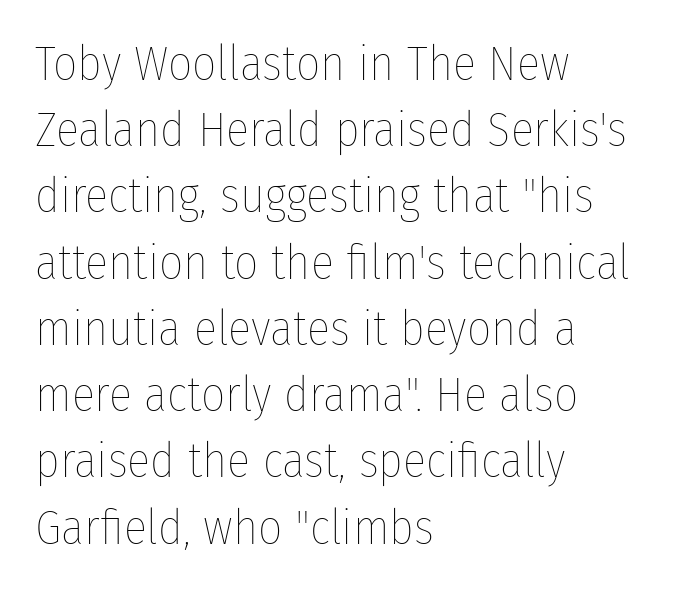
Ascenders rise straight up at ninety degrees. In terms of letterspacing, this is plain default setting. Nothing heavy about these letters — not bold at all. A typesetter would call this leading conventional body-copy spacing. This rendering features lettering with no underline.
